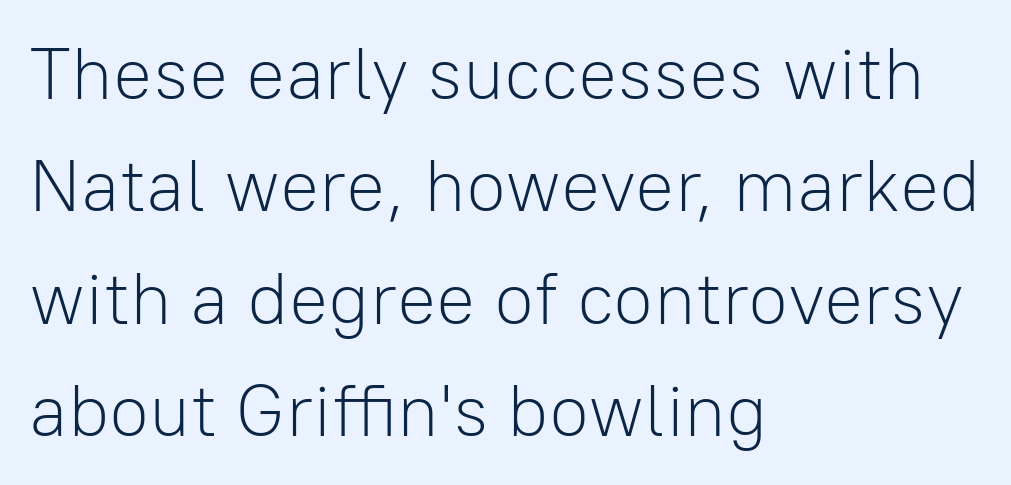
Q: Is the text bold? A: No.
Q: Is the text italic (slanted)? A: No, it is upright.
Q: Is the typeface a serif or a sans-serif typeface? A: Sans-serif.
Q: Is the text underlined? A: No.
Q: How is the paragraph aligned? A: Left-aligned.
Q: Is the spacing between letters normal or unusually wide? A: Normal.
Q: Is the spacing between lines tight, normal or loose? A: Normal.
Q: Width (condensed, normal, or wide)? A: Normal.
Q: Stroke contrast? A: Low.
Q: x-height? A: Medium.
Q: Monospaced? A: No.
